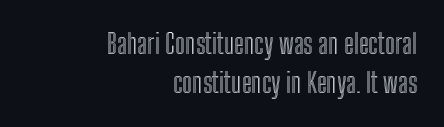
{"italic": "no", "underline": "no", "align": "right", "line_spacing": "normal", "line_spacing_ratio": 1.46, "letter_spacing": "normal", "letter_spacing_em": 0.0, "glyph_px": 27}
